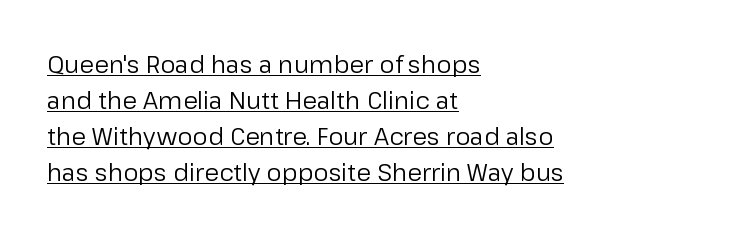
{"italic": "no", "bold": "no", "underline": "yes", "align": "left", "line_spacing": "normal", "line_spacing_ratio": 1.5, "letter_spacing": "normal", "letter_spacing_em": 0.0, "glyph_px": 24}
